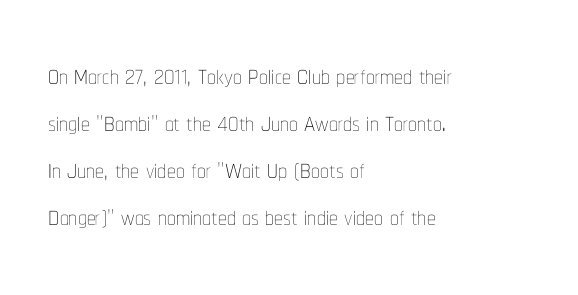
The lettering holds an erect, upright posture throughout. Short and long lines alike share a common starting point at left. Underline: absent. Each letter keeps its own natural width here, so spacing adapts to shape. This block has exactly the height ordinary leading produces. Students, note that the glyphs here touch the page at normal intervals.
